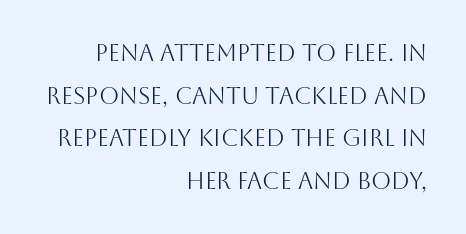
Notice how the passage keeps a crisp vertical edge on the right only. You could call the tracking neutral — neither tight nor loose. No italicization has been applied; the sample stays upright. Weight: in the light-to-regular range. The baseline area is clear.
